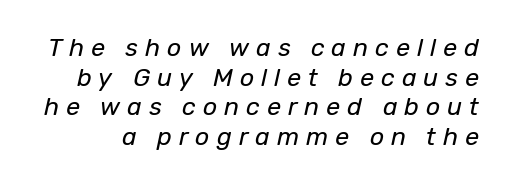
Q: Is the text bold? A: No.
Q: Is the text italic (slanted)? A: Yes, it leans right by about 12 degrees.
Q: Is the text underlined? A: No.
Q: Is the spacing between letters normal or unusually wide? A: Unusually wide.
